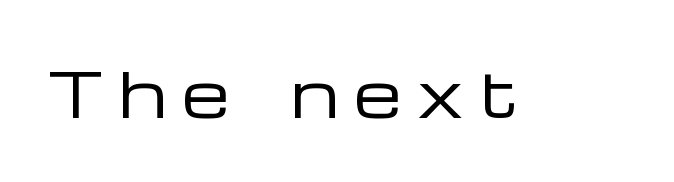
The image shows 61 px regular-weight, wide sans-serif type, upright; set unusually wide letter spacing (+0.25 em), not underlined; low stroke contrast and a medium x-height.
